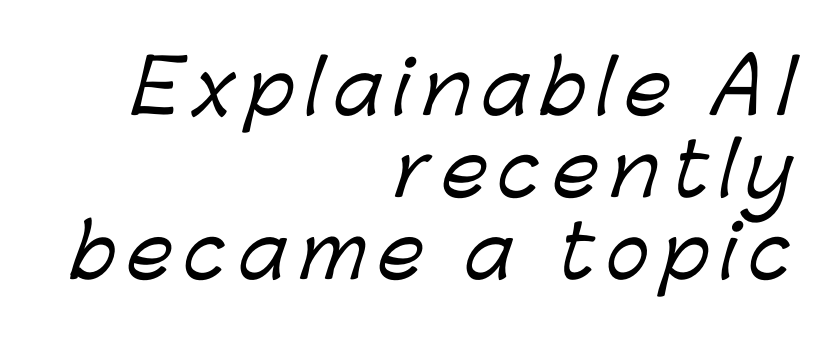
Unmarked baselines from the first word to the last. Interline gaps are noticeably narrow in this sample. To sum up the face: it is a sans, with no serifs. Alignment: flush right.
